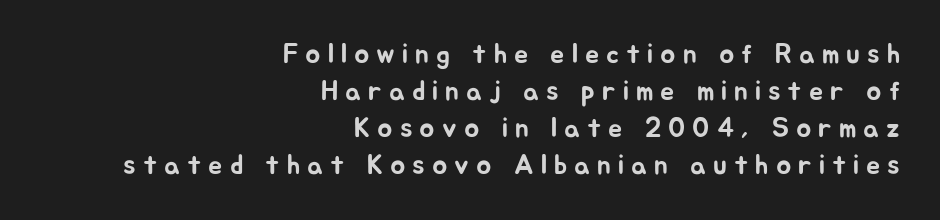
The image shows 28 px sans-serif type, upright; set right-aligned, normal line spacing (1.32x), unusually wide letter spacing (+0.25 em), not underlined; low stroke contrast and a medium x-height.
